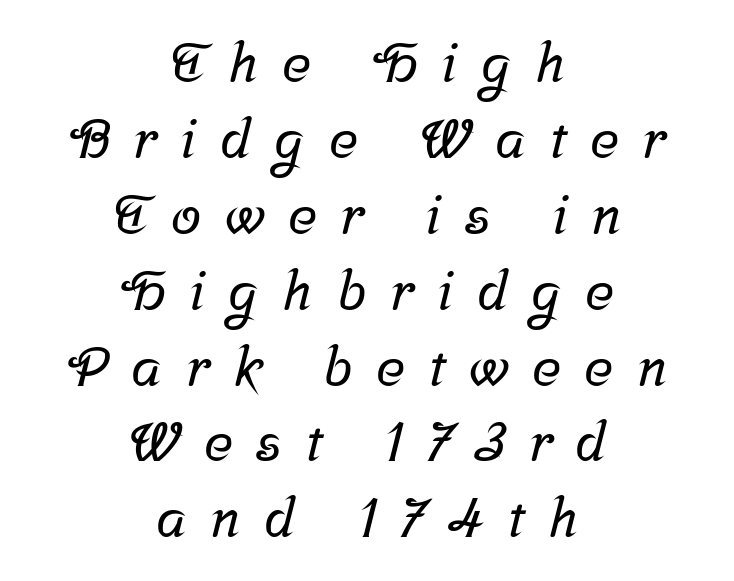
The image shows 55 px text type; set centered, normal line spacing (1.38x), unusually wide letter spacing (+0.43 em), not underlined; low stroke contrast and a medium x-height.
